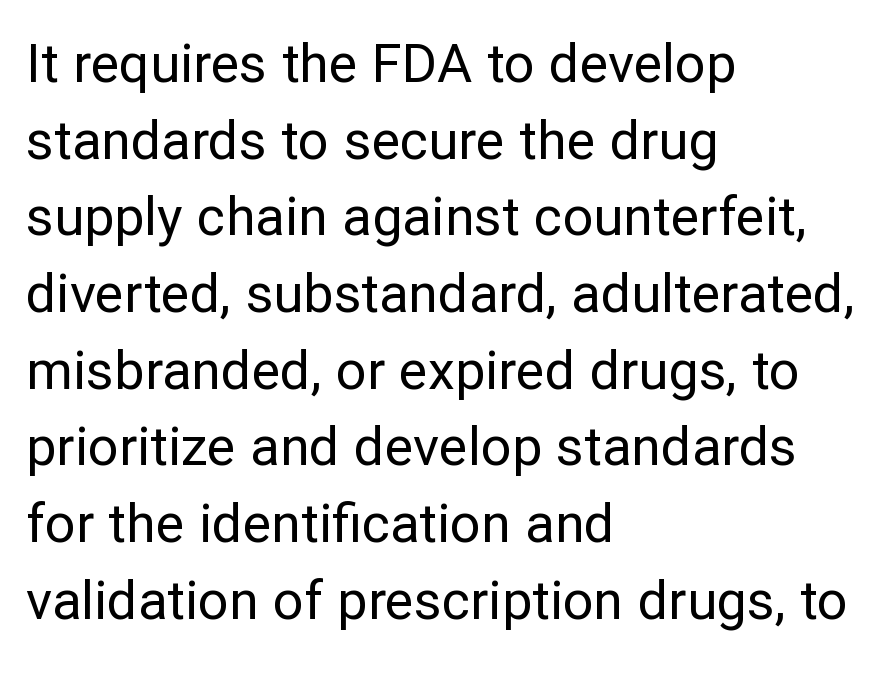
Q: Is the text bold? A: No.
Q: Is the text italic (slanted)? A: No, it is upright.
Q: Is the typeface a serif or a sans-serif typeface? A: Sans-serif.
Q: Is the text underlined? A: No.
Q: How is the paragraph aligned? A: Left-aligned.
Q: Is the spacing between letters normal or unusually wide? A: Normal.
Q: Is the spacing between lines tight, normal or loose? A: Normal.
Q: Width (condensed, normal, or wide)? A: Normal.
Q: Stroke contrast? A: Low.
Q: x-height? A: Medium.
Q: Monospaced? A: No.
